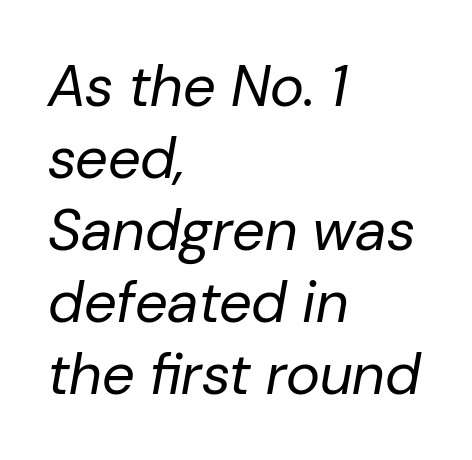
The image shows 58 px regular-weight type, italic (leaning right); set left-aligned, line spacing 1.24x, normal letter spacing, not underlined; low stroke contrast and a medium x-height.
